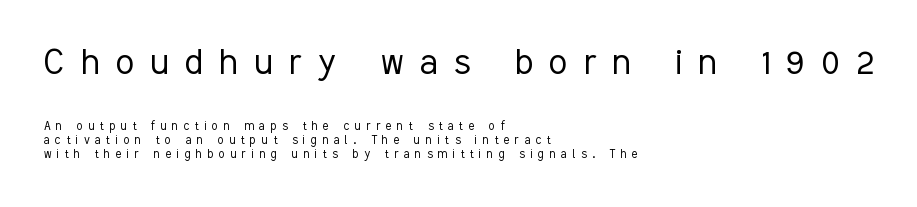
Q: Is the text bold? A: No.
Q: Is the text italic (slanted)? A: No, it is upright.
Q: Is the typeface a serif or a sans-serif typeface? A: Sans-serif.
Q: Is the text underlined? A: No.
Q: How is the paragraph aligned? A: Left-aligned.
Q: Is the spacing between letters normal or unusually wide? A: Unusually wide.
Q: Is the spacing between lines tight, normal or loose? A: Tight.
Q: Which block of text is set in a larger size, the first (top) or the second (bottom)? A: The first (top) one.
Q: Width (condensed, normal, or wide)? A: Condensed.
Q: Stroke contrast? A: Low.
Q: x-height? A: Medium.
Q: Monospaced? A: No.
